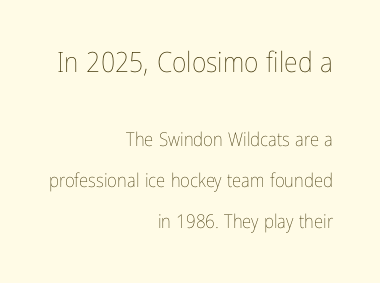
Q: Is the text bold? A: No.
Q: Is the text italic (slanted)? A: No, it is upright.
Q: Is the text underlined? A: No.
Q: How is the paragraph aligned? A: Right-aligned.
Q: Is the spacing between letters normal or unusually wide? A: Normal.
Q: Is the spacing between lines tight, normal or loose? A: Loose.
Q: Which block of text is set in a larger size, the first (top) or the second (bottom)? A: The first (top) one.
Q: Width (condensed, normal, or wide)? A: Condensed.
Q: Stroke contrast? A: Low.
Q: x-height? A: Medium.
Q: Monospaced? A: No.
